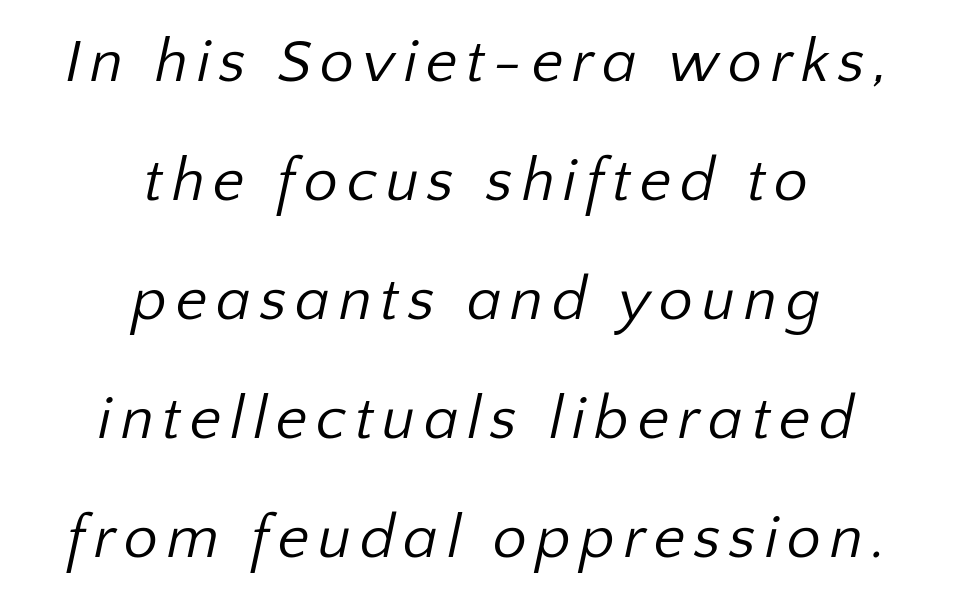
{"serif": "no", "bold": "no", "weight": "regular", "width": "normal", "stroke_contrast": "low", "x_height": "medium", "monospaced": "no", "underline": "no", "align": "center", "line_spacing": "loose", "line_spacing_ratio": 1.95, "glyph_px": 61}
